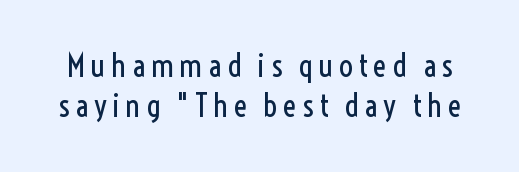
Q: Is the text bold? A: No.
Q: Is the text italic (slanted)? A: No, it is upright.
Q: Is the typeface a serif or a sans-serif typeface? A: Sans-serif.
Q: Is the text underlined? A: No.
Q: Is the spacing between lines tight, normal or loose? A: Normal.
Q: Width (condensed, normal, or wide)? A: Condensed.
Q: x-height? A: Medium.
Q: Monospaced? A: No.
